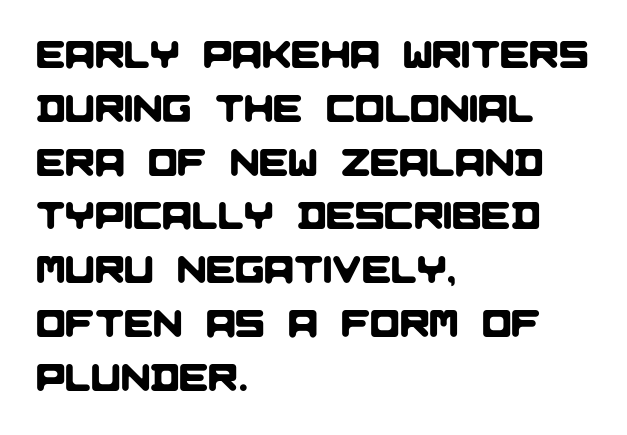
Q: Is the typeface a serif or a sans-serif typeface? A: Sans-serif.
Q: Is the text underlined? A: No.
Q: How is the paragraph aligned? A: Left-aligned.
Q: Is the spacing between letters normal or unusually wide? A: Normal.
Q: Is the spacing between lines tight, normal or loose? A: Normal.
Q: Width (condensed, normal, or wide)? A: Normal.
Q: Stroke contrast? A: Low.
Q: x-height? A: Large.
Q: Monospaced? A: No.
